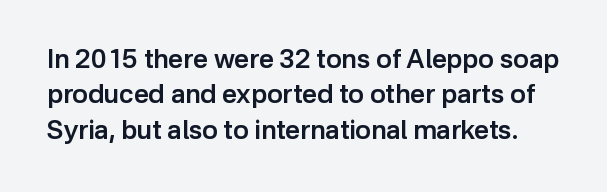
Q: Is the text bold? A: Semi-bold.
Q: Is the text italic (slanted)? A: No, it is upright.
Q: Is the text underlined? A: No.
Q: Is the spacing between letters normal or unusually wide? A: Normal.
Q: Is the spacing between lines tight, normal or loose? A: Normal.
